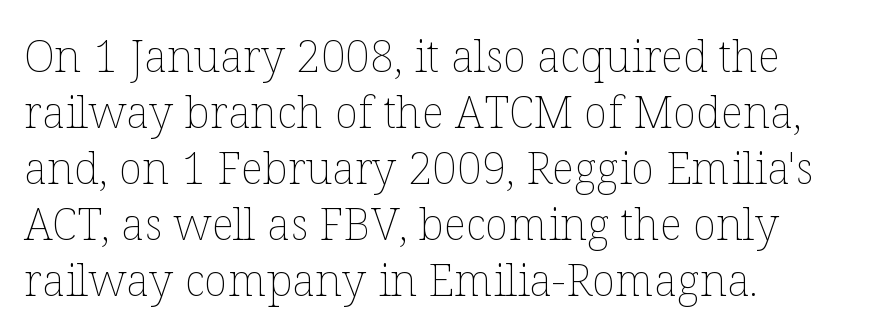
The image shows 44 px thin type, upright; set left-aligned, normal line spacing (1.27x), normal letter spacing, not underlined; low stroke contrast and a medium x-height.
